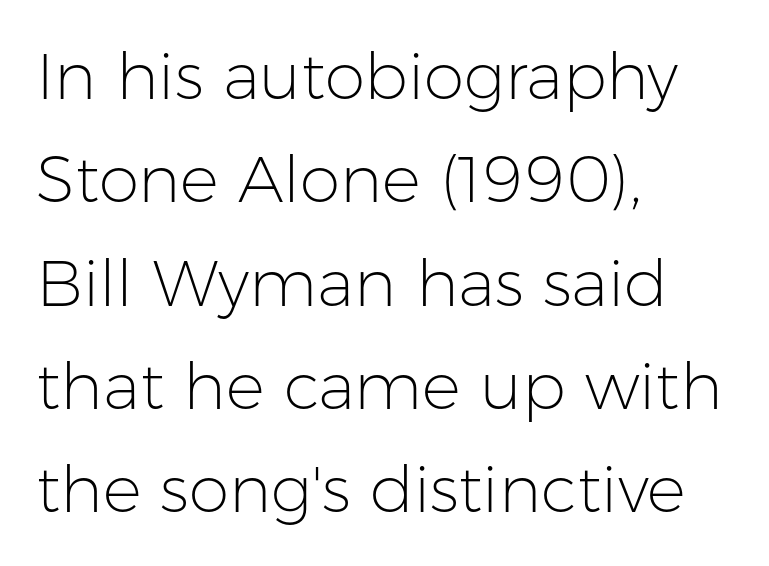
The words here are not underlined. Each word holds together tightly as a unit, with standard inter-letter gaps. Regarding leading, the lines here are spaced in the standard way. A typesetter would call this proportional, since set widths differ per character. If you drew a line through each stem, it would be perfectly vertical. Teacher's note: observe the even left margin — that is flush-left alignment.
